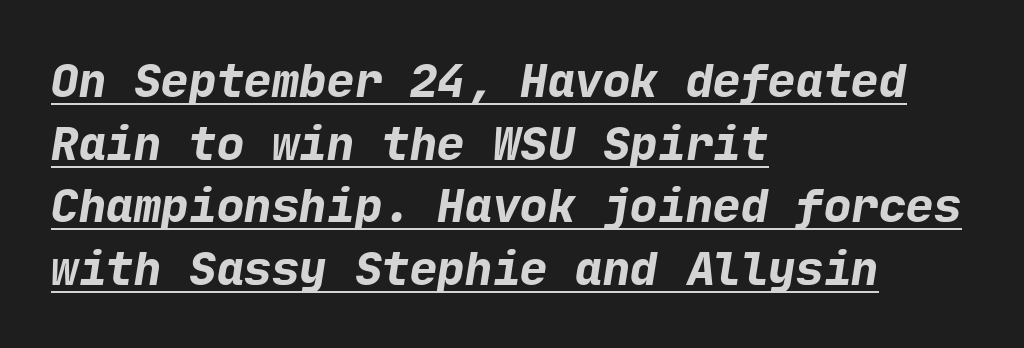
The image shows 46 px bold sans-serif type; set left-aligned, normal line spacing (1.36x), normal letter spacing, underlined; low stroke contrast and a medium x-height.
